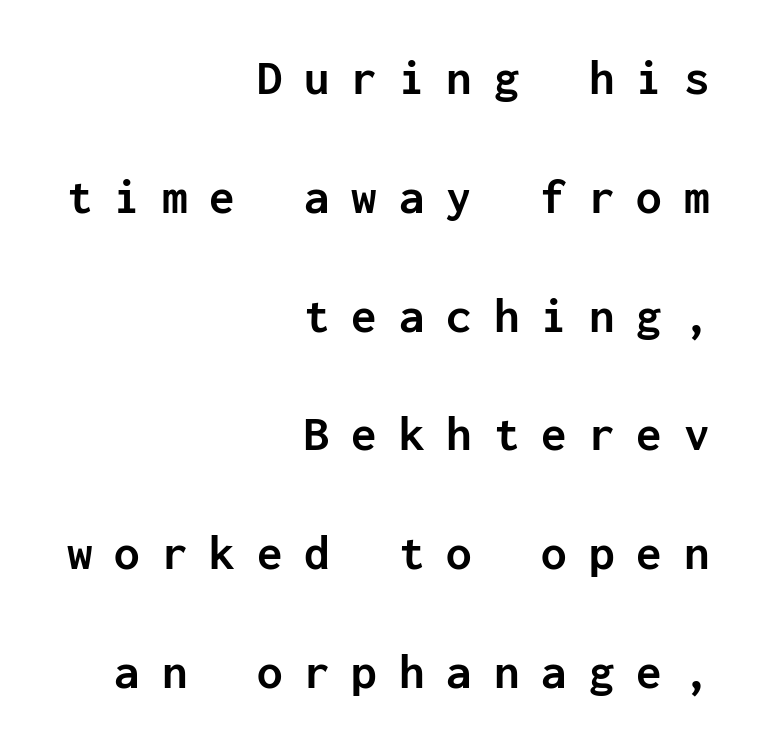
Q: Is the text bold? A: Yes.
Q: Is the text italic (slanted)? A: No, it is upright.
Q: Is the typeface a serif or a sans-serif typeface? A: Sans-serif.
Q: Is the text underlined? A: No.
Q: How is the paragraph aligned? A: Right-aligned.
Q: Is the spacing between letters normal or unusually wide? A: Unusually wide.
Q: Is the spacing between lines tight, normal or loose? A: Loose.
Q: Width (condensed, normal, or wide)? A: Normal.
Q: Stroke contrast? A: Low.
Q: x-height? A: Medium.
Q: Monospaced? A: Yes.
